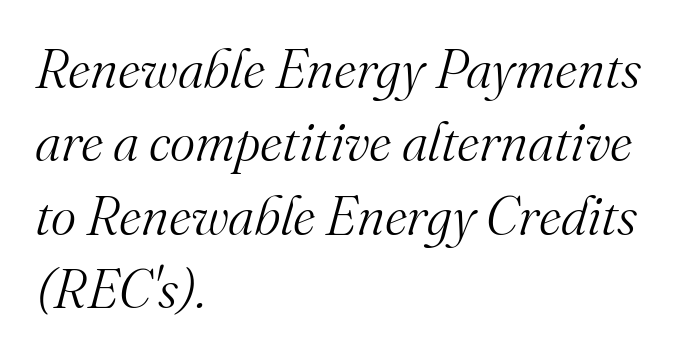
The image shows 54 px light serif type, italic (leaning right); set left-aligned, normal line spacing (1.36x), normal letter spacing, not underlined; medium stroke contrast and a small x-height.
